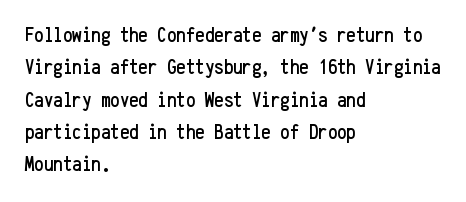
The image shows 21 px text type, upright; set left-aligned, normal line spacing (1.54x), normal letter spacing, not underlined.
